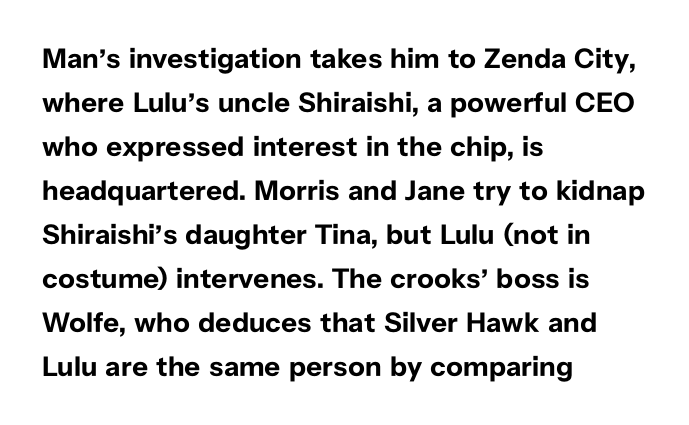
{"serif": "no", "italic": "no", "bold": "yes", "weight": "bold", "width": "normal", "stroke_contrast": "low", "x_height": "medium", "monospaced": "no", "underline": "no", "align": "left", "line_spacing": "normal", "line_spacing_ratio": 1.57, "letter_spacing": "normal", "letter_spacing_em": 0.0, "glyph_px": 28}
